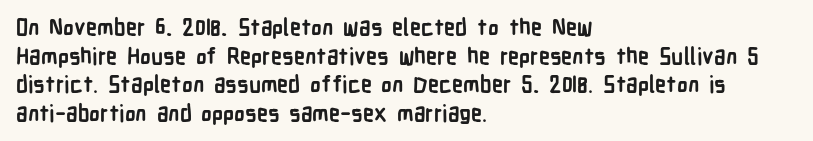
{"italic": "no", "bold": "yes", "underline": "no", "align": "left", "line_spacing": "normal", "line_spacing_ratio": 1.3, "letter_spacing": "normal", "letter_spacing_em": 0.0, "glyph_px": 22}
